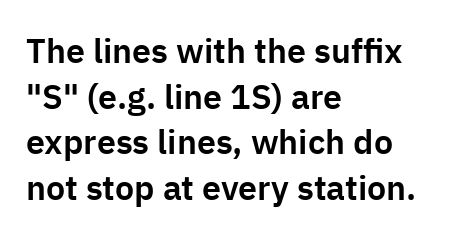
Q: Is the text italic (slanted)? A: No, it is upright.
Q: Is the typeface a serif or a sans-serif typeface? A: Sans-serif.
Q: Is the text underlined? A: No.
Q: How is the paragraph aligned? A: Left-aligned.
Q: Is the spacing between letters normal or unusually wide? A: Normal.
Q: Is the spacing between lines tight, normal or loose? A: Normal.
Q: Width (condensed, normal, or wide)? A: Normal.
Q: Stroke contrast? A: Low.
Q: x-height? A: Medium.
Q: Monospaced? A: No.
